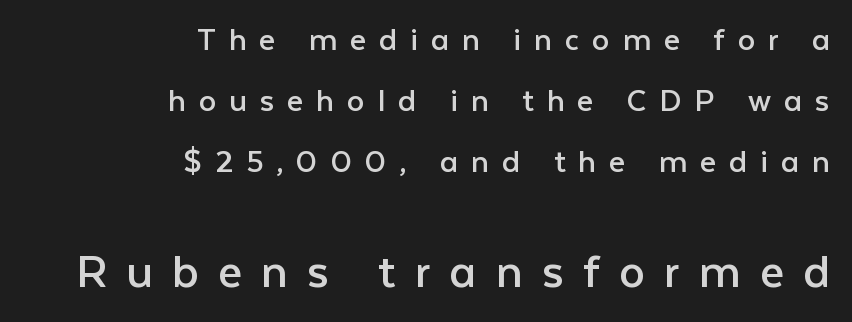
A clean baseline with only descenders dipping below it. The rendering shows plain stroke endings on the letterforms — a sans-serif design. Glyph-to-glyph distance is far greater than everyday printed text. The strokes are not fattened; the text isn't bold. Varying glyph widths throughout — classic text-font behaviour.
